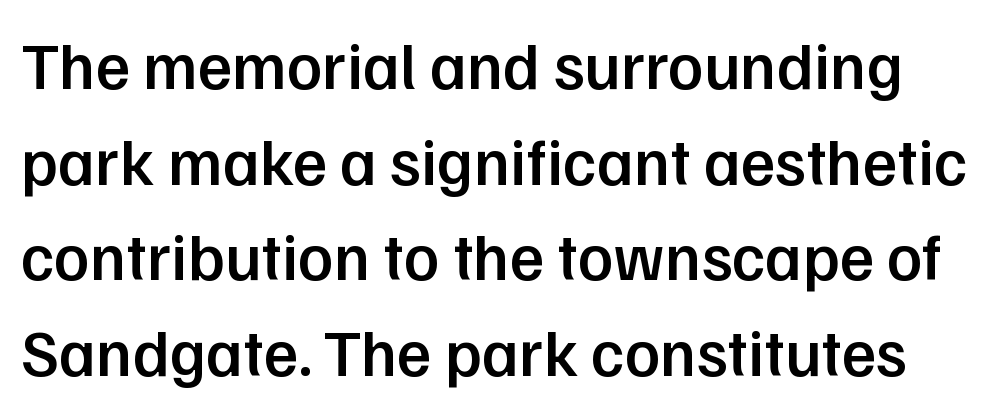
Regarding leading, the lines here are spaced in the standard way. Nobody touched the tracking dial on this one. These lines are composed in type without serifs. The passage shown is semibold, sitting just below true bold.
